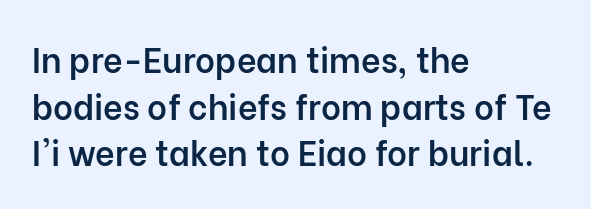
{"serif": "no", "italic": "no", "bold": "semi", "weight": "semibold", "width": "normal", "stroke_contrast": "low", "x_height": "medium", "monospaced": "no", "underline": "no", "align": "left", "line_spacing": "normal", "line_spacing_ratio": 1.37, "letter_spacing": "normal", "letter_spacing_em": 0.0, "glyph_px": 34}
